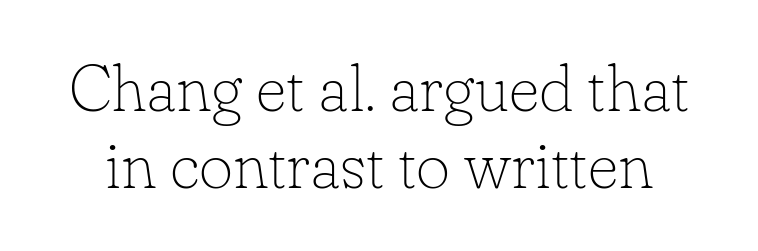
Q: Is the text bold? A: No.
Q: Is the text italic (slanted)? A: No, it is upright.
Q: Is the typeface a serif or a sans-serif typeface? A: Serif.
Q: Is the text underlined? A: No.
Q: Is the spacing between letters normal or unusually wide? A: Normal.
Q: Width (condensed, normal, or wide)? A: Normal.
Q: Stroke contrast? A: Low.
Q: x-height? A: Small.
Q: Monospaced? A: No.
